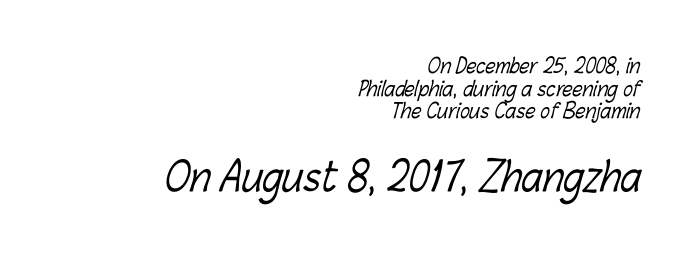
Q: Is the text bold? A: No.
Q: Is the text underlined? A: No.
Q: How is the paragraph aligned? A: Right-aligned.
Q: Is the spacing between letters normal or unusually wide? A: Normal.
Q: Is the spacing between lines tight, normal or loose? A: Tight.
Q: Which block of text is set in a larger size, the first (top) or the second (bottom)? A: The second (bottom) one.
Q: Width (condensed, normal, or wide)? A: Condensed.
Q: Stroke contrast? A: Low.
Q: x-height? A: Medium.
Q: Monospaced? A: No.
